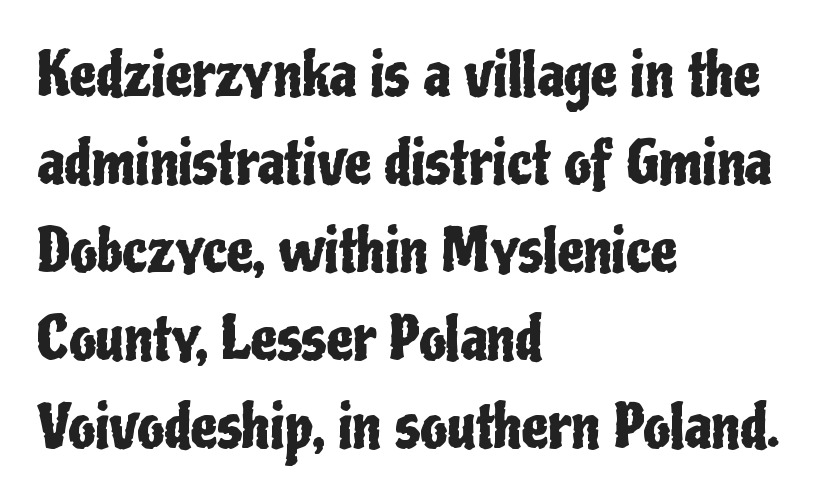
Every character sits straight up, as roman type does. The baseline area is clear. Whoever set this chose a conventional vertical rhythm. Layout note: lines flush left. Proportional: the letters do not fall into vertical columns.
